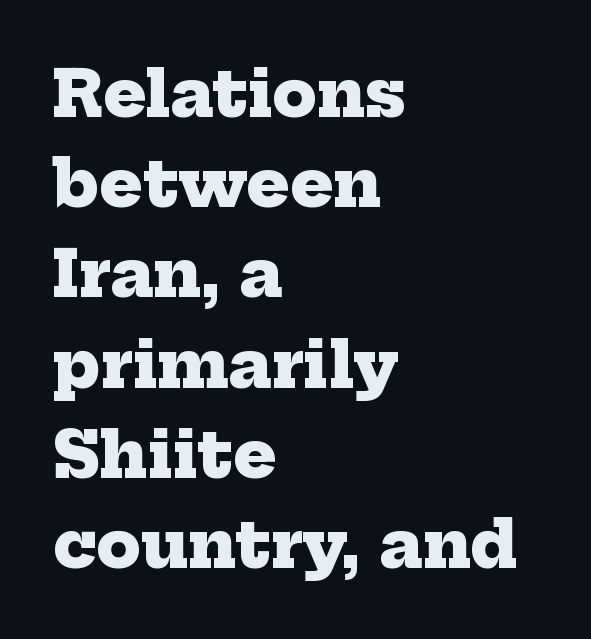
Q: Is the text bold? A: Yes.
Q: Is the typeface a serif or a sans-serif typeface? A: Serif.
Q: Is the text underlined? A: No.
Q: How is the paragraph aligned? A: Left-aligned.
Q: Is the spacing between letters normal or unusually wide? A: Normal.
Q: Is the spacing between lines tight, normal or loose? A: Normal.
Q: Width (condensed, normal, or wide)? A: Normal.
Q: Stroke contrast? A: Low.
Q: x-height? A: Medium.
Q: Monospaced? A: No.
